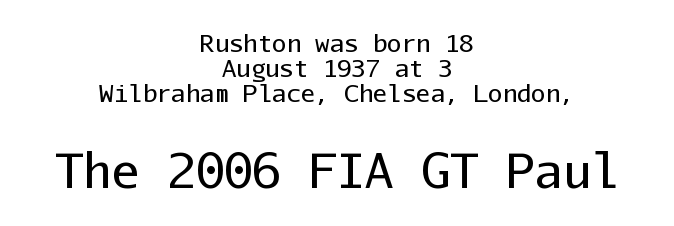
The image shows 47 px regular-weight sans-serif type, upright, monospaced; set centered, tight line spacing (1.05x), normal letter spacing, not underlined; the second (bottom) block is 1.96x larger; low stroke contrast and a medium x-height.
